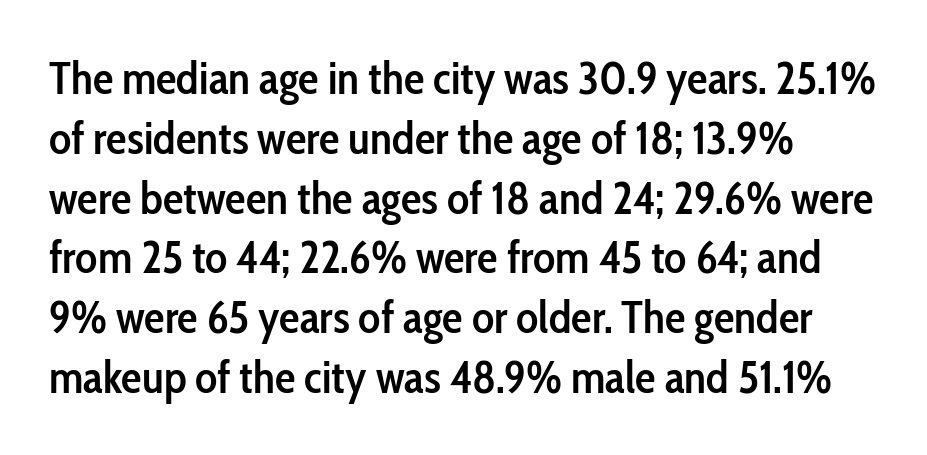
The image shows 46 px semibold, condensed sans-serif type, upright; set left-aligned, normal line spacing (1.3x), normal letter spacing, not underlined; low stroke contrast and a medium x-height.
